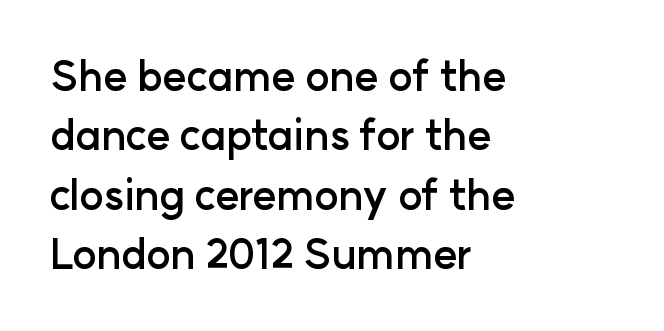
The image shows 41 px semibold sans-serif type, upright; set left-aligned, normal line spacing (1.45x), normal letter spacing, not underlined; low stroke contrast and a medium x-height.
